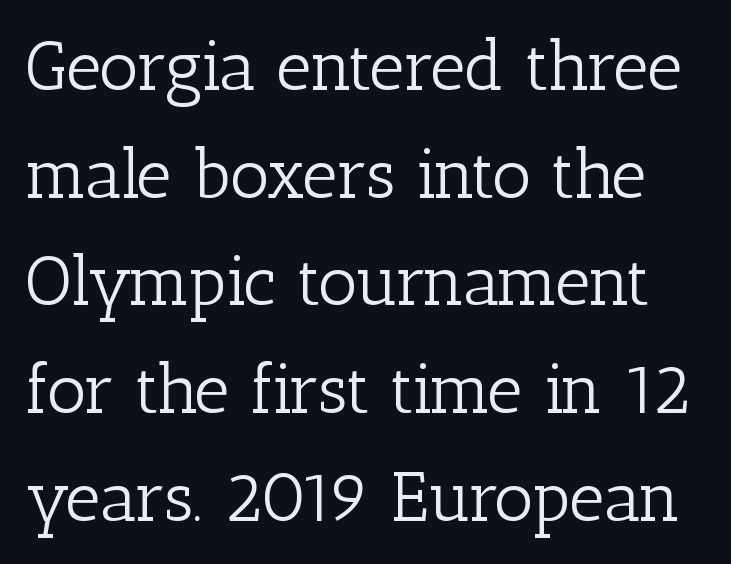
The image shows 69 px light serif type, upright; set normal line spacing (1.56x), normal letter spacing, not underlined; low stroke contrast and a medium x-height.
